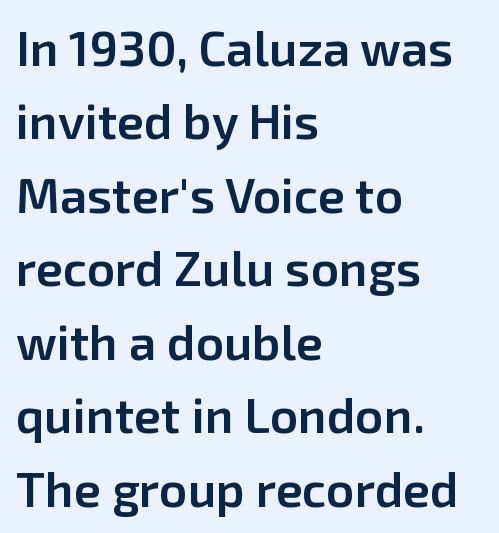
The image shows 49 px semibold sans-serif type, upright; set left-aligned, normal line spacing (1.5x), normal letter spacing, not underlined; low stroke contrast and a medium x-height.
